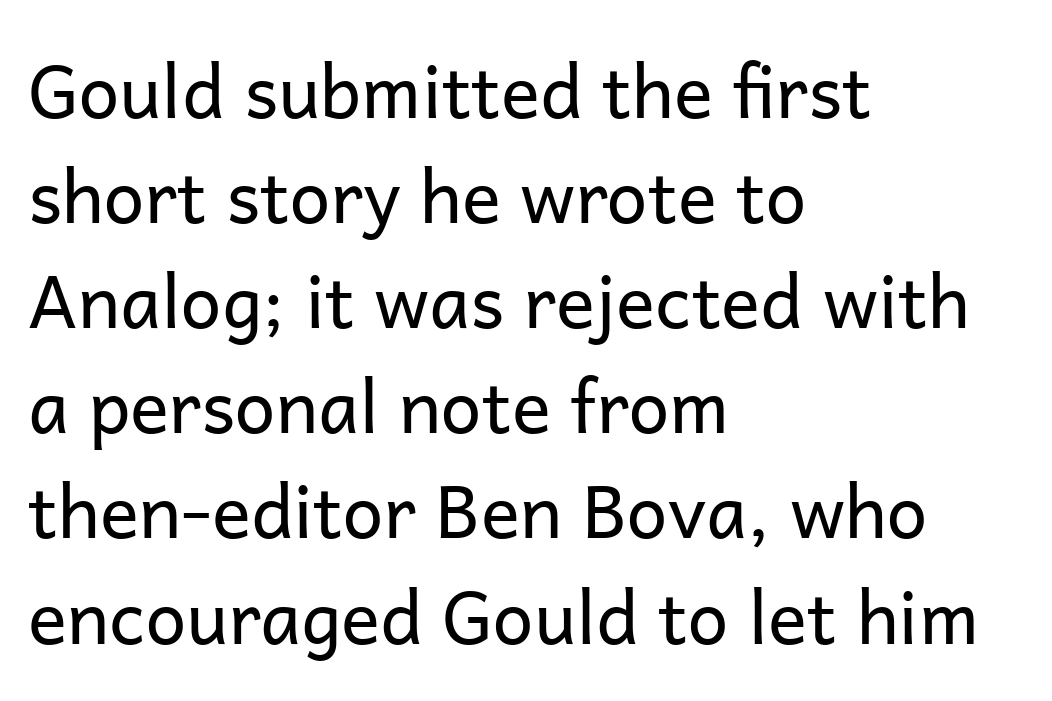
Compared with typical paragraphs, the rows here are spaced about the same. Visually the block forms a straight wall on the left and a jagged coastline on the right. Heft: none added — not bold. A roman cut, with each character standing at attention. The passage shown is not underscored anywhere.
